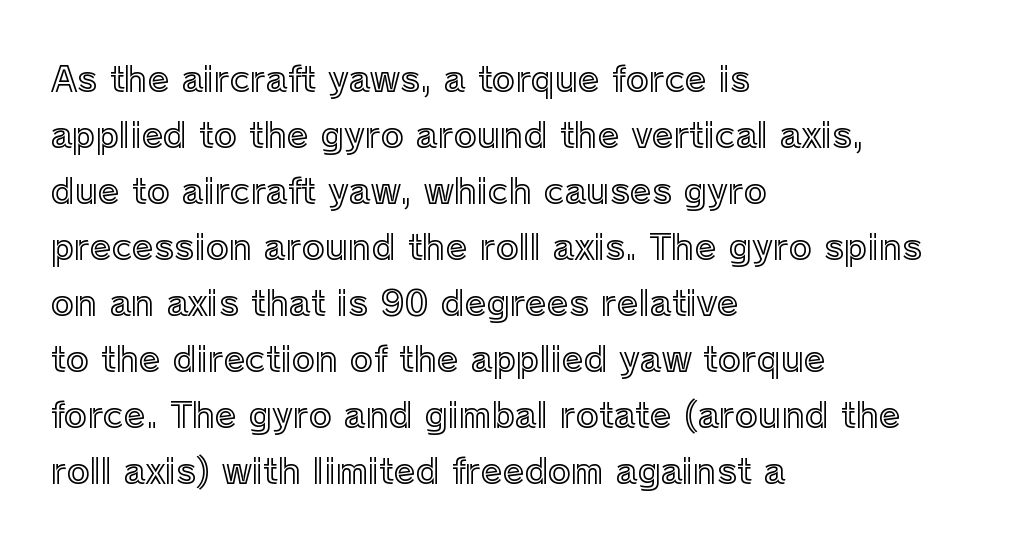
{"italic": "no", "width": "normal", "x_height": "medium", "monospaced": "no", "underline": "no", "align": "left", "line_spacing": "normal", "line_spacing_ratio": 1.6, "letter_spacing": "normal", "letter_spacing_em": 0.0, "glyph_px": 35}
